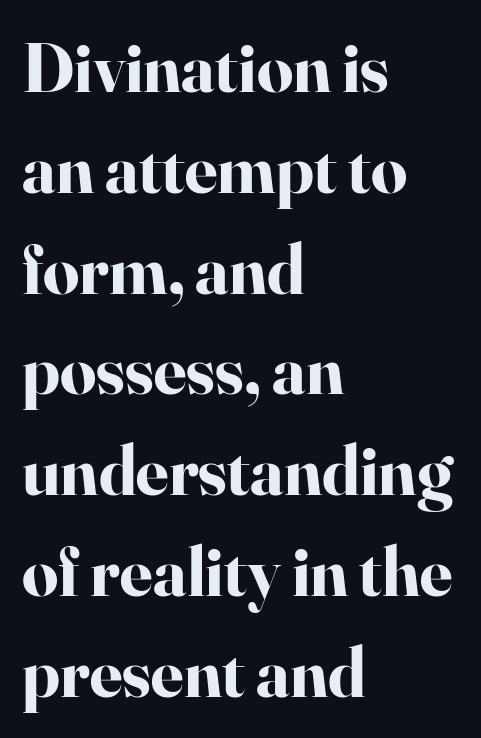
The image shows 71 px bold serif type, upright; set left-aligned, normal line spacing (1.42x), normal letter spacing, not underlined; high stroke contrast and a small x-height.
